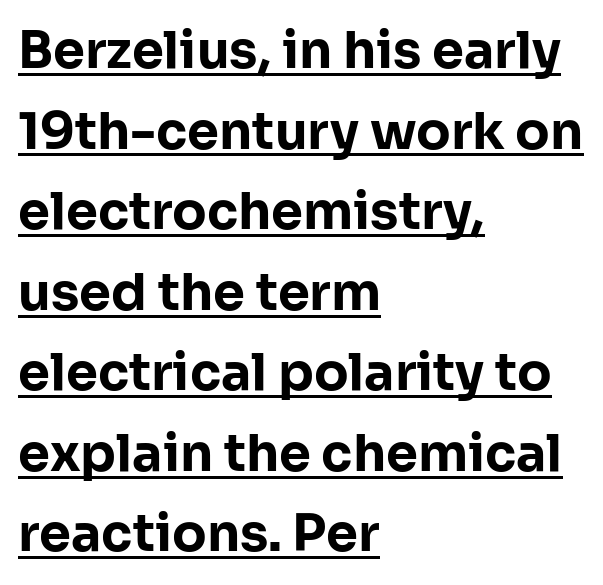
Q: Is the text bold? A: Yes.
Q: Is the text italic (slanted)? A: No, it is upright.
Q: Is the typeface a serif or a sans-serif typeface? A: Sans-serif.
Q: Is the text underlined? A: Yes.
Q: How is the paragraph aligned? A: Left-aligned.
Q: Is the spacing between letters normal or unusually wide? A: Normal.
Q: Is the spacing between lines tight, normal or loose? A: Normal.
Q: Width (condensed, normal, or wide)? A: Normal.
Q: Stroke contrast? A: Low.
Q: x-height? A: Medium.
Q: Monospaced? A: No.
